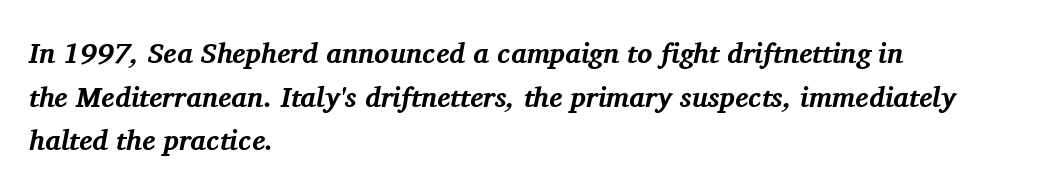
The image shows 28 px bold serif type, italic (leaning right); set left-aligned, normal line spacing (1.56x), normal letter spacing, not underlined; medium stroke contrast and a medium x-height.
